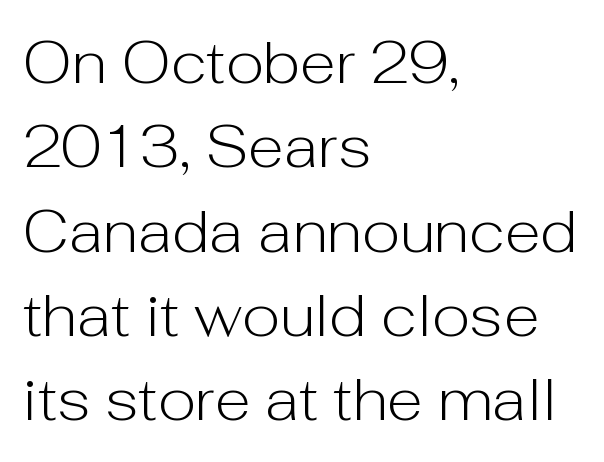
{"serif": "no", "italic": "no", "bold": "no", "weight": "light", "width": "normal", "stroke_contrast": "low", "x_height": "medium", "monospaced": "no", "underline": "no", "align": "left", "line_spacing": "normal", "line_spacing_ratio": 1.43, "letter_spacing": "normal", "letter_spacing_em": 0.0, "glyph_px": 59}
